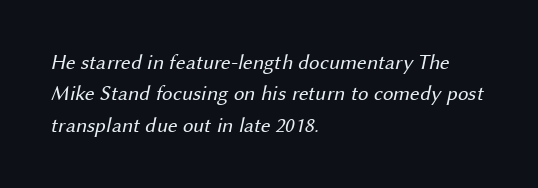
Q: Is the text bold? A: No.
Q: Is the text underlined? A: No.
Q: How is the paragraph aligned? A: Left-aligned.
Q: Is the spacing between letters normal or unusually wide? A: Normal.
Q: Is the spacing between lines tight, normal or loose? A: Normal.
